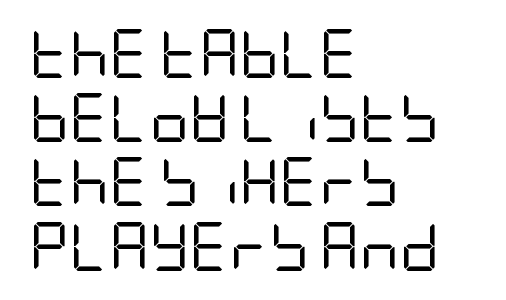
Leftover space on each line is placed entirely after the last word. The glyphs are unaccompanied by any horizontal stroke below them. Nothing sits at the stroke ends, so this counts as sans-serif. Caption: standard tracking, unaltered. No italicization has been applied; the sample stays upright.
